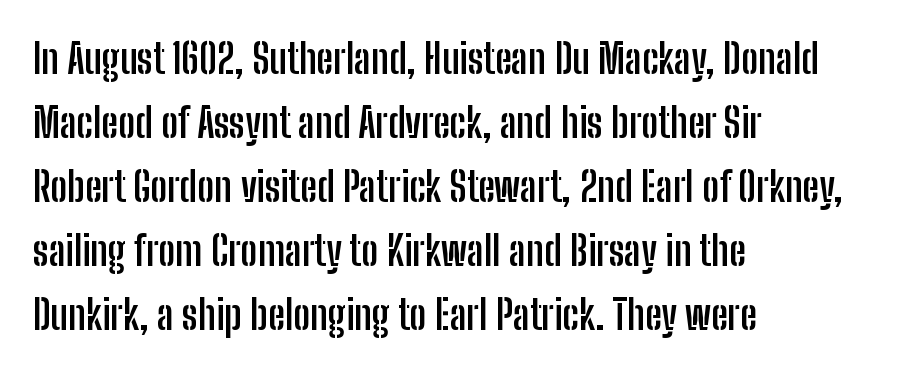
Q: Is the text bold? A: Yes.
Q: Is the text italic (slanted)? A: No, it is upright.
Q: Is the typeface a serif or a sans-serif typeface? A: Sans-serif.
Q: Is the text underlined? A: No.
Q: How is the paragraph aligned? A: Left-aligned.
Q: Is the spacing between letters normal or unusually wide? A: Normal.
Q: Is the spacing between lines tight, normal or loose? A: Normal.
Q: Width (condensed, normal, or wide)? A: Condensed.
Q: Stroke contrast? A: Low.
Q: x-height? A: Medium.
Q: Monospaced? A: No.
